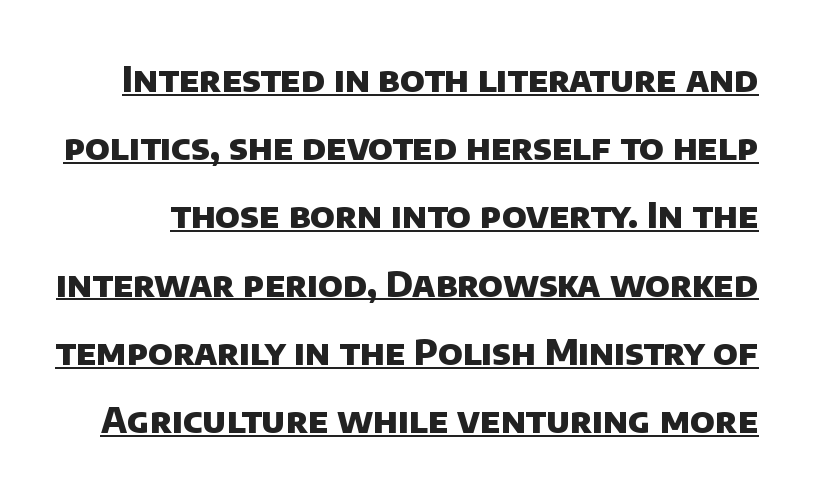
Letter spacing: default. Compared with undecorated copy, this sample adds a rule below the words. Serif or sans? Sans — the stroke terminals are bare. Set as a true bold cut, around the 700 mark.
